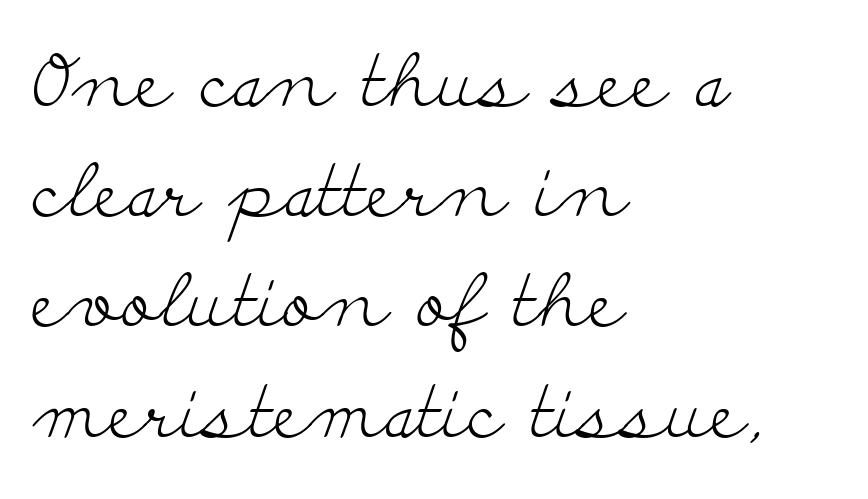
Q: Is the text bold? A: No.
Q: Is the text italic (slanted)? A: Yes.
Q: Is the typeface a serif or a sans-serif typeface? A: Serif.
Q: Is the text underlined? A: No.
Q: How is the paragraph aligned? A: Left-aligned.
Q: Is the spacing between letters normal or unusually wide? A: Normal.
Q: Is the spacing between lines tight, normal or loose? A: Normal.
Q: Width (condensed, normal, or wide)? A: Wide.
Q: Stroke contrast? A: Low.
Q: x-height? A: Small.
Q: Monospaced? A: No.
